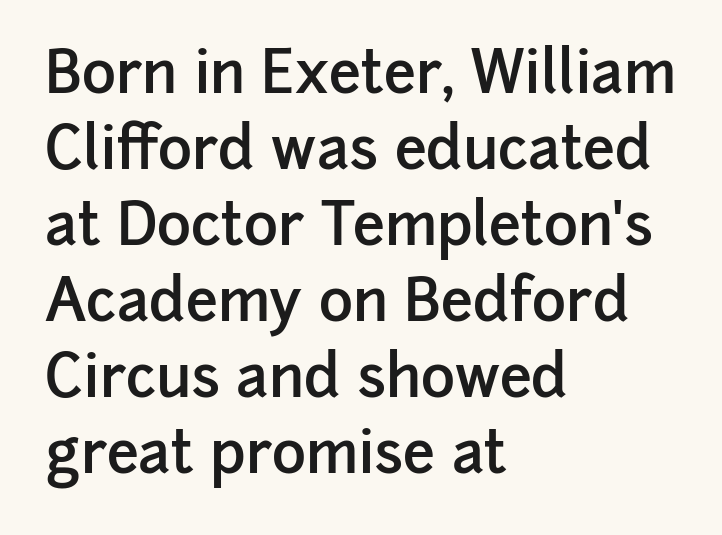
Unlike a traditional serif, this face leaves its strokes unadorned. Descenders hang freely into open space. The axis of the letterforms is exactly vertical. Successive baselines arrive at the customary interval. A somewhat darkened texture: the type is semibold rather than bold.
